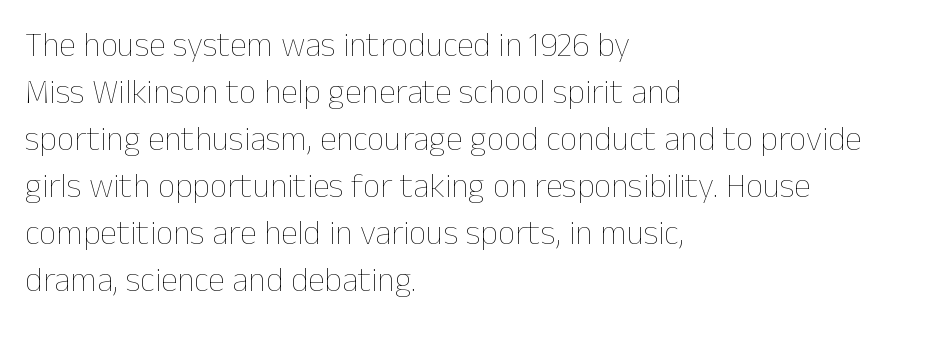
Q: Is the text bold? A: No.
Q: Is the text italic (slanted)? A: No, it is upright.
Q: Is the text underlined? A: No.
Q: How is the paragraph aligned? A: Left-aligned.
Q: Is the spacing between letters normal or unusually wide? A: Normal.
Q: Is the spacing between lines tight, normal or loose? A: Normal.
Q: Width (condensed, normal, or wide)? A: Normal.
Q: Stroke contrast? A: Low.
Q: x-height? A: Medium.
Q: Monospaced? A: No.
